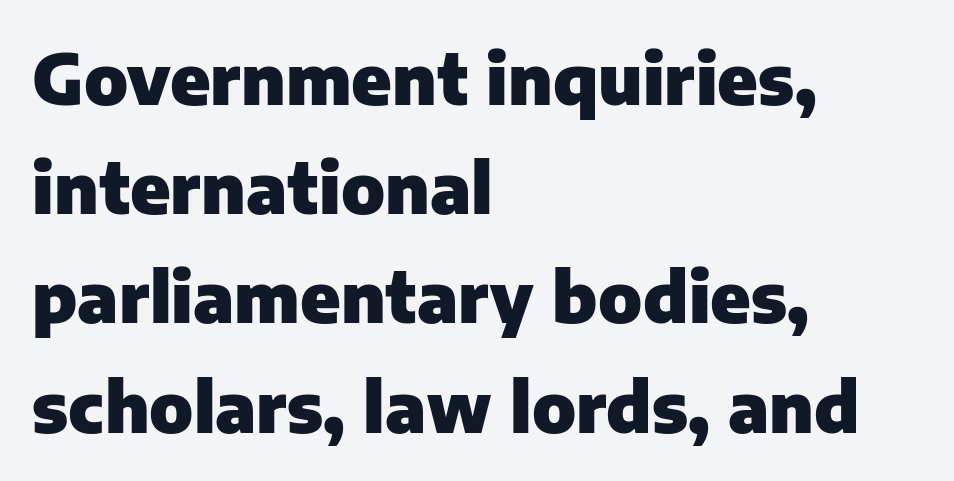
How would I describe the line gaps? Plain and ordinary. Every stem runs plumb, perpendicular to the baseline. Each letter keeps its own natural width here, so spacing adapts to shape. The passage shown is not underscored anywhere.
